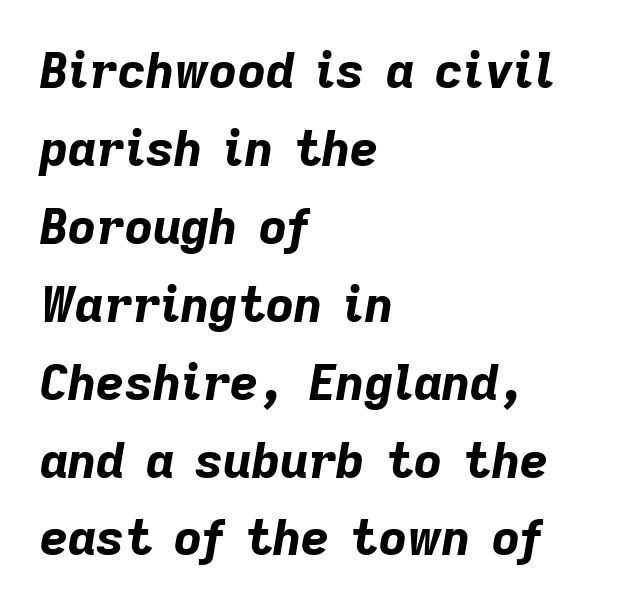
The image shows 49 px bold type, italic (leaning right); set left-aligned, normal line spacing (1.59x), normal letter spacing, not underlined; low stroke contrast and a medium x-height.
